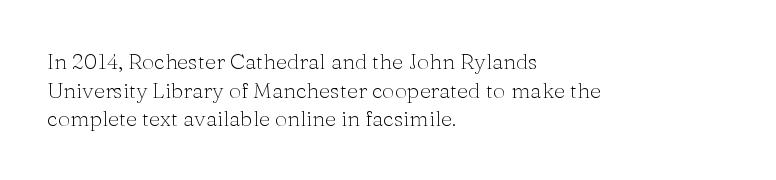
Q: Is the text bold? A: No.
Q: Is the text italic (slanted)? A: No, it is upright.
Q: Is the text underlined? A: No.
Q: How is the paragraph aligned? A: Left-aligned.
Q: Is the spacing between letters normal or unusually wide? A: Normal.
Q: Is the spacing between lines tight, normal or loose? A: Normal.
